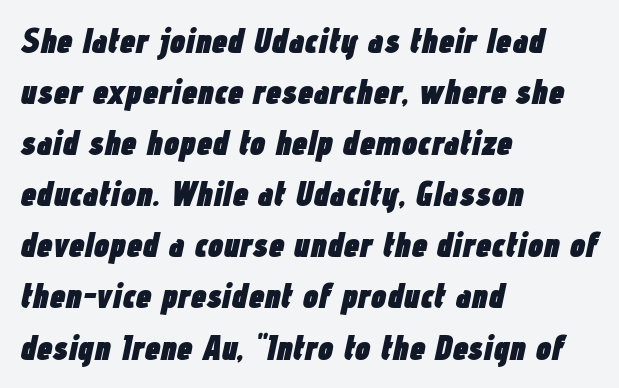
The image shows 35 px heavy, condensed type, italic (leaning right); set left-aligned, normal line spacing (1.46x), normal letter spacing, not underlined; low stroke contrast and a medium x-height.
